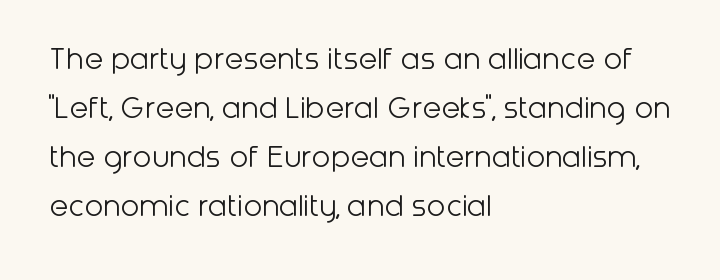
The image shows 34 px light sans-serif type, upright; set left-aligned, normal line spacing (1.44x), normal letter spacing, not underlined; low stroke contrast and a medium x-height.
